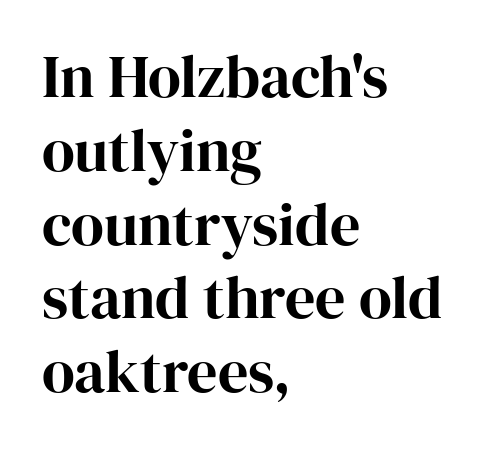
The image shows 60 px serif type, upright; set left-aligned, line spacing 1.23x, normal letter spacing, not underlined; high stroke contrast and a medium x-height.
